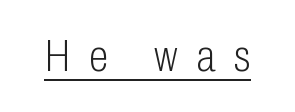
{"serif": "no", "italic": "no", "bold": "no", "weight": "light", "width": "condensed", "stroke_contrast": "low", "x_height": "medium", "monospaced": "no", "underline": "yes", "letter_spacing": "wide", "letter_spacing_em": 0.42, "glyph_px": 45}
